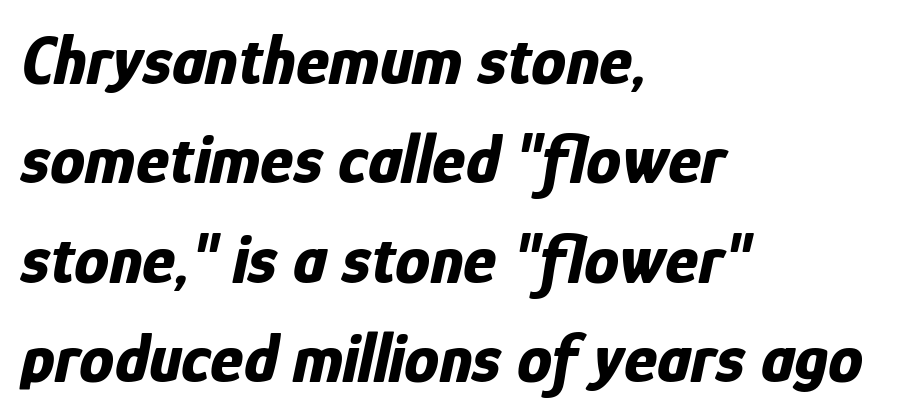
The image shows 70 px bold, condensed type, italic (leaning right); set left-aligned, normal line spacing (1.42x), normal letter spacing, not underlined; low stroke contrast and a medium x-height.
